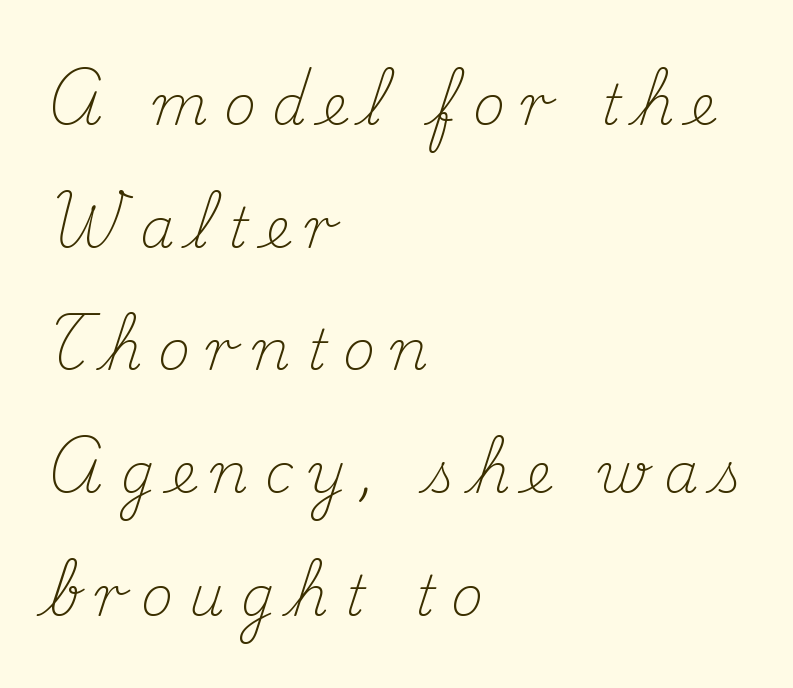
Q: Is the text bold? A: No.
Q: Is the text italic (slanted)? A: Yes.
Q: Is the typeface a serif or a sans-serif typeface? A: Serif.
Q: Is the text underlined? A: No.
Q: How is the paragraph aligned? A: Left-aligned.
Q: Is the spacing between letters normal or unusually wide? A: Unusually wide.
Q: Is the spacing between lines tight, normal or loose? A: Loose.
Q: Width (condensed, normal, or wide)? A: Normal.
Q: Stroke contrast? A: Medium.
Q: x-height? A: Small.
Q: Monospaced? A: No.
